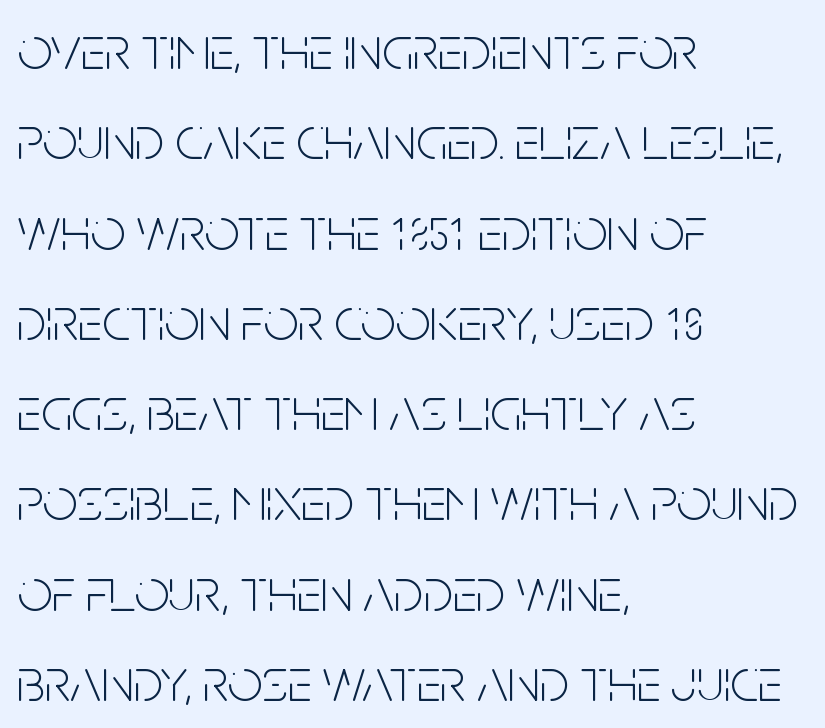
Regarding serifs, this sample does without them. The rows are spaced the way most documents space them. Varying glyph widths throughout — classic text-font behaviour. Nope, not italic — everything's standing straight. Reading down the block, your eye returns to a fixed left position each line.
